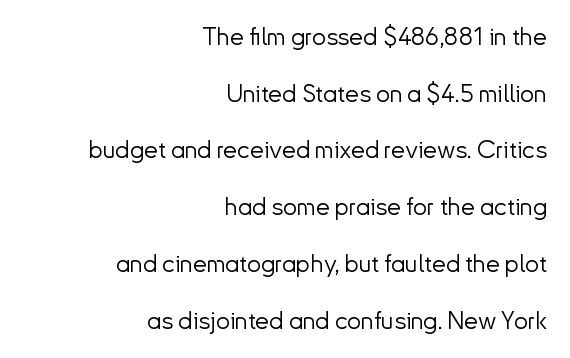
The image shows 25 px text type, upright; set right-aligned, loose line spacing (2.27x), normal letter spacing, not underlined.
